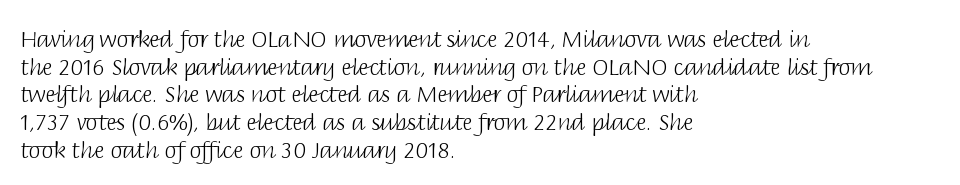
Q: Is the text bold? A: No.
Q: Is the text italic (slanted)? A: No, it is upright.
Q: Is the text underlined? A: No.
Q: How is the paragraph aligned? A: Left-aligned.
Q: Is the spacing between letters normal or unusually wide? A: Normal.
Q: Is the spacing between lines tight, normal or loose? A: Normal.
